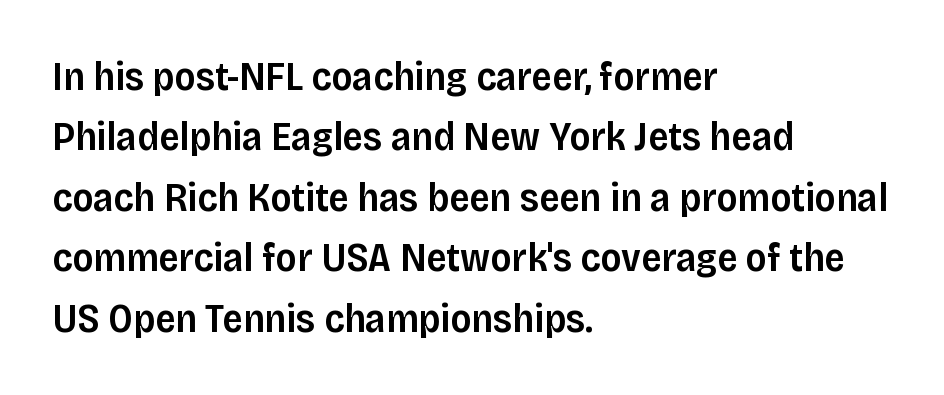
{"serif": "no", "italic": "no", "bold": "semi", "weight": "semibold", "width": "normal", "stroke_contrast": "low", "x_height": "large", "monospaced": "no", "underline": "no", "align": "left", "line_spacing": "normal", "line_spacing_ratio": 1.51, "letter_spacing": "normal", "letter_spacing_em": 0.0, "glyph_px": 40}
